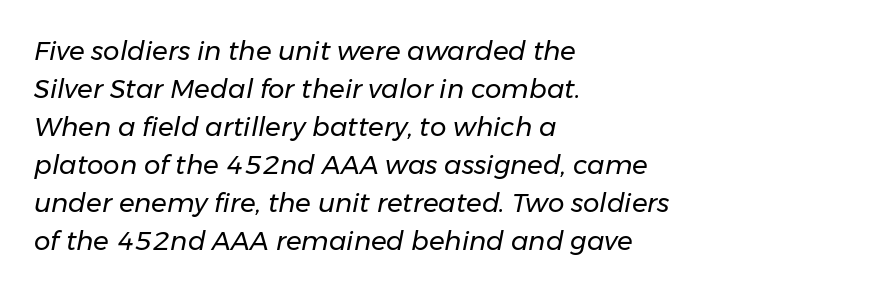
{"italic": "yes", "lean": "right", "slant_degrees": 11, "bold": "no", "underline": "no", "align": "left", "line_spacing": "normal", "line_spacing_ratio": 1.46, "letter_spacing": "normal", "letter_spacing_em": 0.0, "glyph_px": 26}
